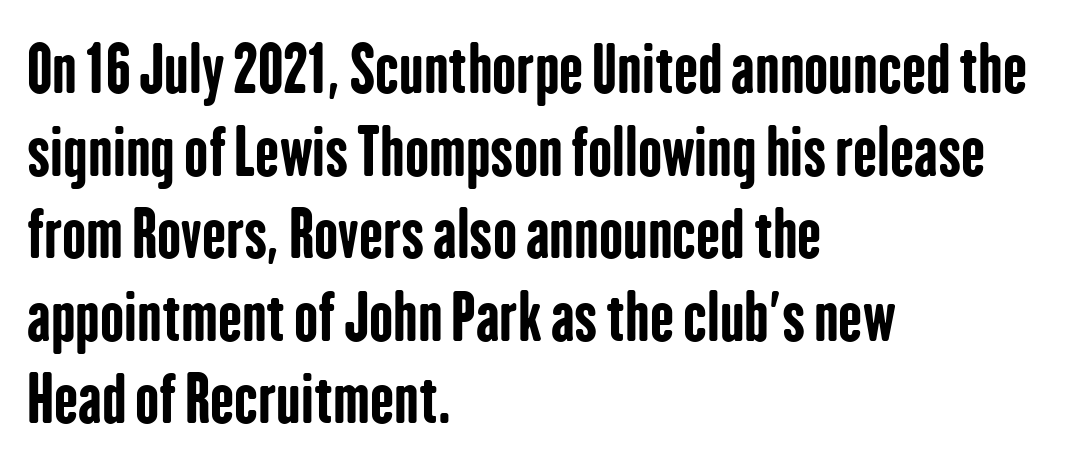
Q: Is the text bold? A: Yes.
Q: Is the text italic (slanted)? A: No, it is upright.
Q: Is the typeface a serif or a sans-serif typeface? A: Sans-serif.
Q: Is the text underlined? A: No.
Q: How is the paragraph aligned? A: Left-aligned.
Q: Is the spacing between letters normal or unusually wide? A: Normal.
Q: Is the spacing between lines tight, normal or loose? A: Normal.
Q: Width (condensed, normal, or wide)? A: Condensed.
Q: Stroke contrast? A: Low.
Q: x-height? A: Medium.
Q: Monospaced? A: No.
